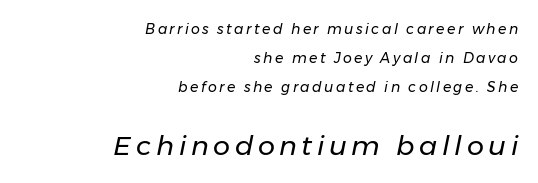
{"italic": "yes", "lean": "right", "slant_degrees": 11, "bold": "no", "underline": "no", "align": "right", "line_spacing": "loose", "line_spacing_ratio": 2.06, "larger_block": "second", "size_ratio": 1.93, "glyph_px": 27}
